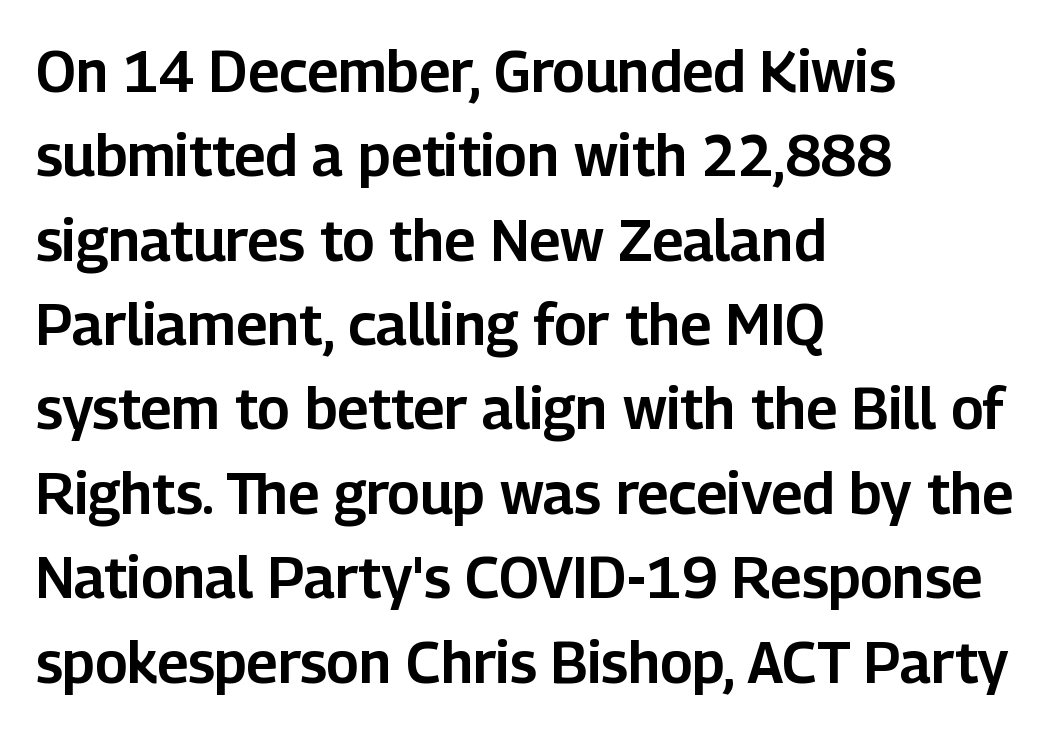
Q: Is the text italic (slanted)? A: No, it is upright.
Q: Is the typeface a serif or a sans-serif typeface? A: Sans-serif.
Q: Is the text underlined? A: No.
Q: How is the paragraph aligned? A: Left-aligned.
Q: Is the spacing between letters normal or unusually wide? A: Normal.
Q: Is the spacing between lines tight, normal or loose? A: Normal.
Q: Width (condensed, normal, or wide)? A: Normal.
Q: Stroke contrast? A: Low.
Q: x-height? A: Medium.
Q: Monospaced? A: No.
